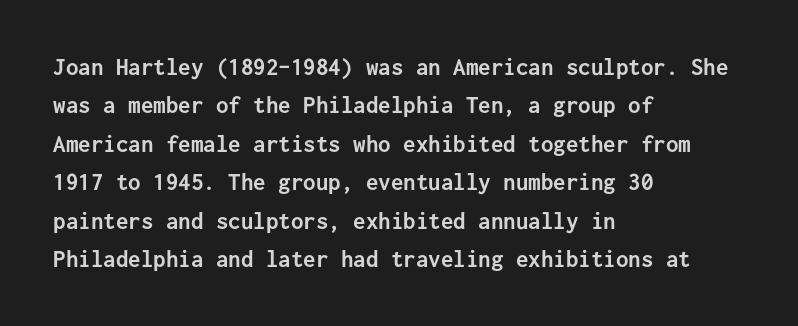
The image shows 25 px bold type, upright; set left-aligned, normal line spacing (1.54x), normal letter spacing, not underlined.
